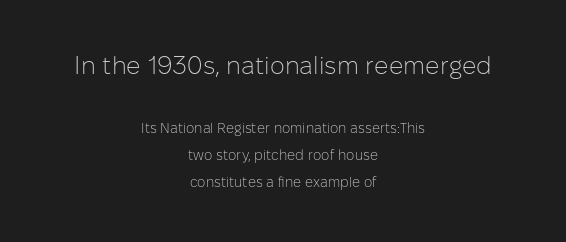
The image shows 25 px text type, upright; set centered, loose line spacing (1.95x), normal letter spacing, not underlined; the first (top) block is 1.79x larger.
